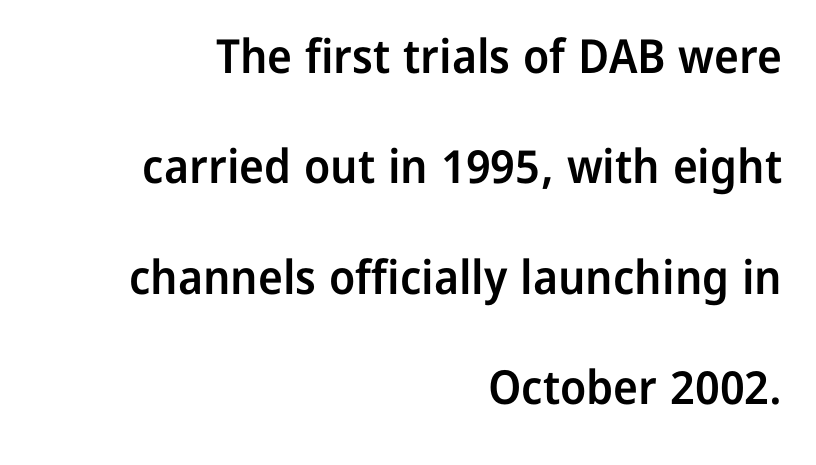
Descender tails drop into unmarked territory. Tracking here is standard; glyphs follow each other at the usual distance. Every letter is mildly thick-stroked: semibold rather than bold. These lines are composed in type without serifs.
